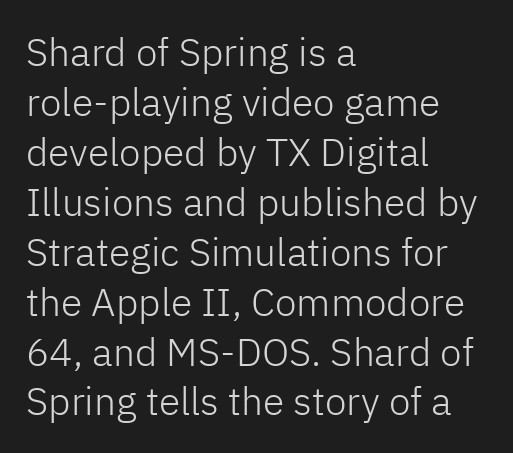
{"serif": "no", "italic": "no", "bold": "no", "weight": "light", "width": "normal", "stroke_contrast": "low", "x_height": "medium", "monospaced": "no", "underline": "no", "align": "left", "line_spacing": "normal", "line_spacing_ratio": 1.28, "letter_spacing": "normal", "letter_spacing_em": 0.0, "glyph_px": 39}
